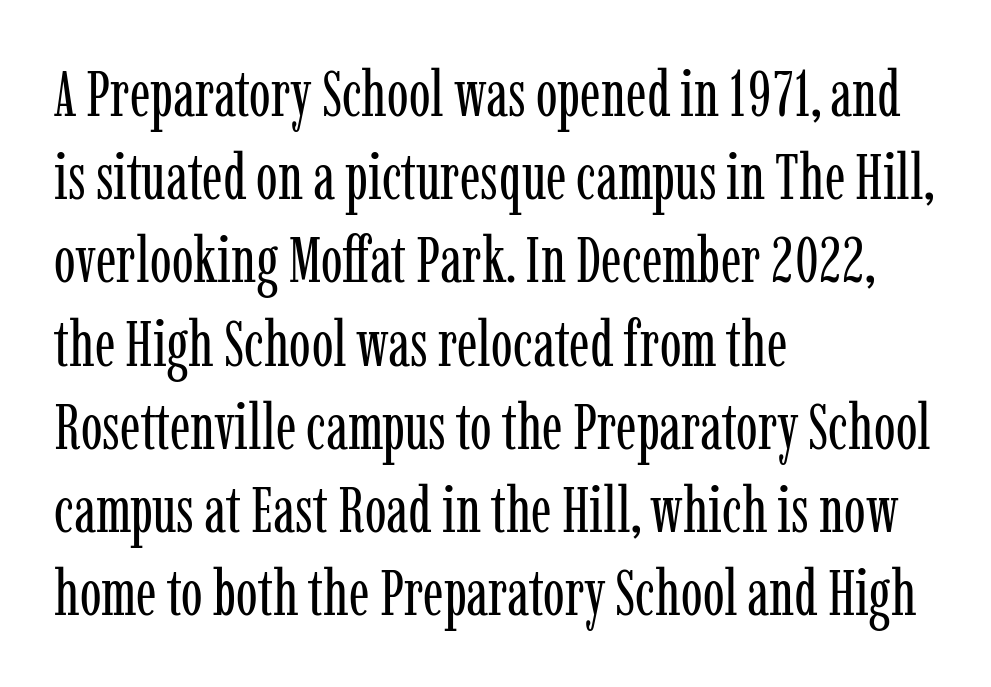
Unmarked baselines from the first word to the last. A typesetter would call this proportional, since set widths differ per character. Tall strokes in this sample are plumb rather than angled. This rendering leaves character spacing at its baseline value.
